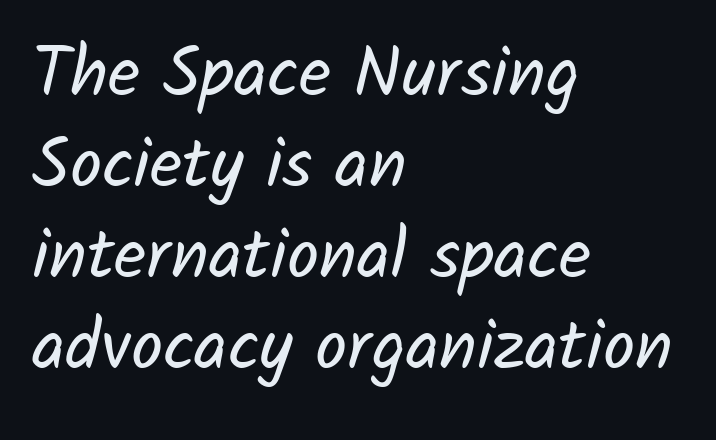
Short and long lines alike share a common starting point at left. Compared with typical body copy, the letter spacing here is the same. The characters display no serif detailing; their extremities are plain. Baseline-to-baseline distance is the conventional proportion of letter height. A clean baseline with only descenders dipping below it. Is this a fixed-width face? No — the glyphs have proportional, varying widths.
